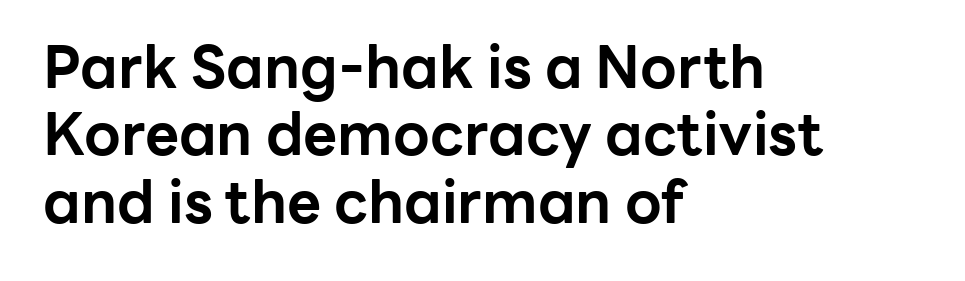
The image shows 59 px bold sans-serif type, upright; set left-aligned, tight line spacing (1.14x), normal letter spacing, not underlined; low stroke contrast and a medium x-height.
